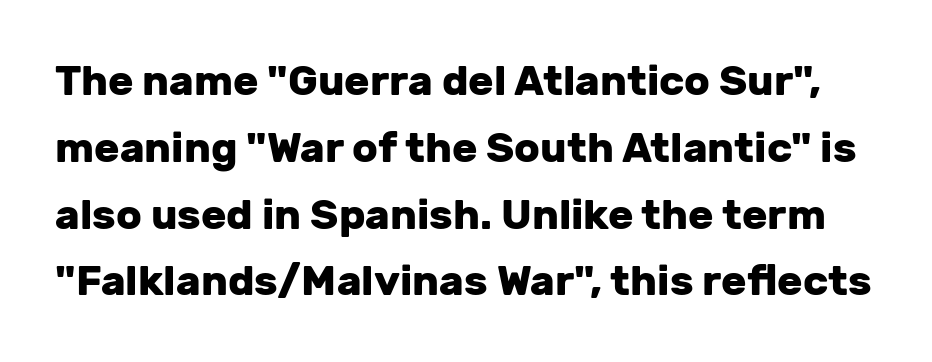
Q: Is the text bold? A: Yes.
Q: Is the text italic (slanted)? A: No, it is upright.
Q: Is the typeface a serif or a sans-serif typeface? A: Sans-serif.
Q: Is the text underlined? A: No.
Q: Is the spacing between letters normal or unusually wide? A: Normal.
Q: Is the spacing between lines tight, normal or loose? A: Normal.
Q: Width (condensed, normal, or wide)? A: Normal.
Q: Stroke contrast? A: Low.
Q: x-height? A: Medium.
Q: Monospaced? A: No.
